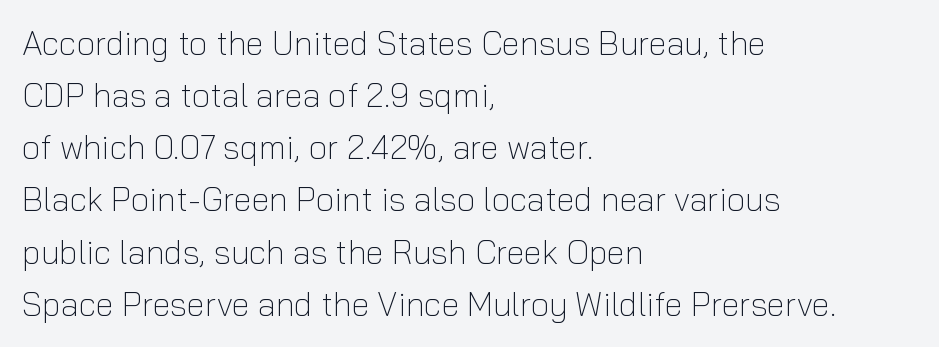
{"serif": "no", "italic": "no", "bold": "no", "weight": "light", "width": "normal", "stroke_contrast": "low", "x_height": "medium", "monospaced": "no", "underline": "no", "align": "left", "line_spacing": "normal", "line_spacing_ratio": 1.58, "letter_spacing": "normal", "letter_spacing_em": 0.0, "glyph_px": 33}
